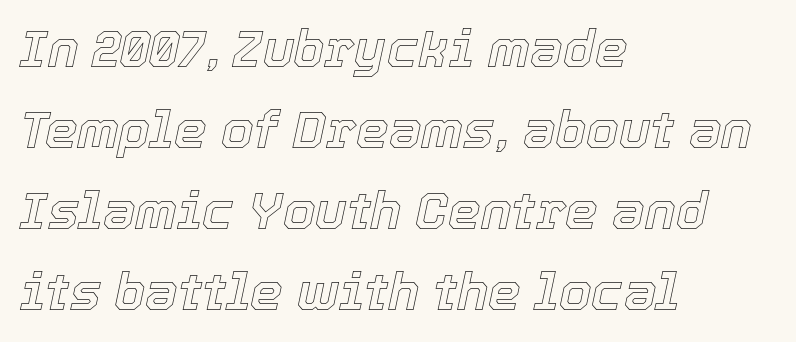
The image shows 52 px text type, italic (leaning right); set left-aligned, normal line spacing (1.56x), normal letter spacing, not underlined; a medium x-height.
